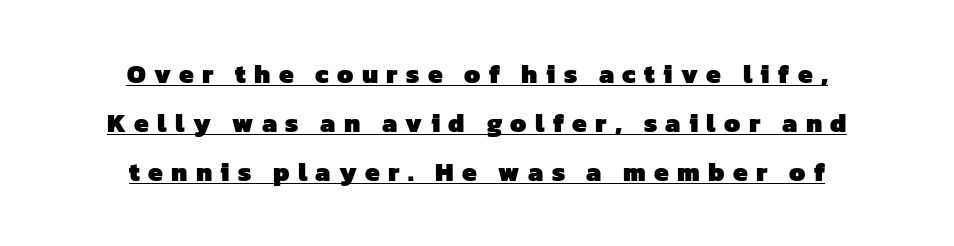
Q: Is the text bold? A: Yes.
Q: Is the text underlined? A: Yes.
Q: How is the paragraph aligned? A: Centered.
Q: Is the spacing between letters normal or unusually wide? A: Unusually wide.
